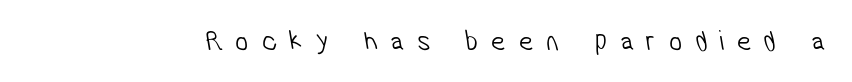
Q: Is the text bold? A: No.
Q: Is the typeface a serif or a sans-serif typeface? A: Sans-serif.
Q: Is the text underlined? A: No.
Q: Is the spacing between letters normal or unusually wide? A: Unusually wide.
Q: Width (condensed, normal, or wide)? A: Condensed.
Q: Stroke contrast? A: Low.
Q: x-height? A: Medium.
Q: Monospaced? A: No.
